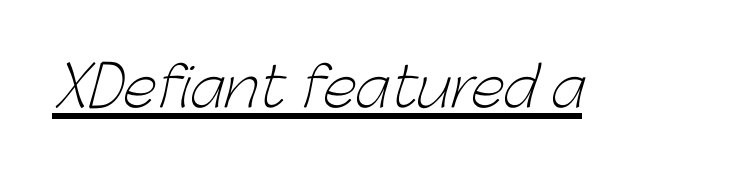
Q: Is the text bold? A: No.
Q: Is the typeface a serif or a sans-serif typeface? A: Sans-serif.
Q: Is the text underlined? A: Yes.
Q: Is the spacing between letters normal or unusually wide? A: Normal.
Q: Width (condensed, normal, or wide)? A: Normal.
Q: Stroke contrast? A: Low.
Q: x-height? A: Medium.
Q: Monospaced? A: No.
